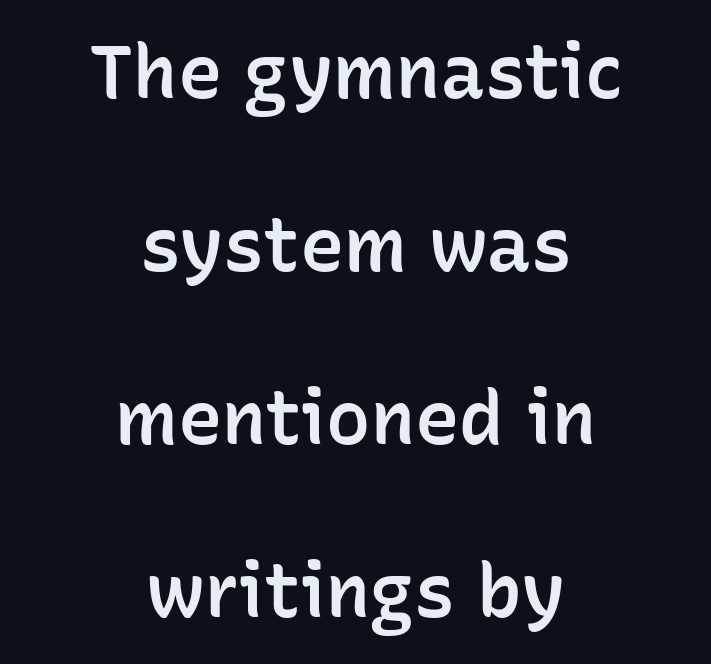
Students, note that the glyphs here touch the page at normal intervals. What kind of face is this? One without serifs — a sans. Set as a demibold, roughly 600 on the weight scale. When letters stand straight like this, we call the style roman or upright. Descenders are the only things crossing below the line.
